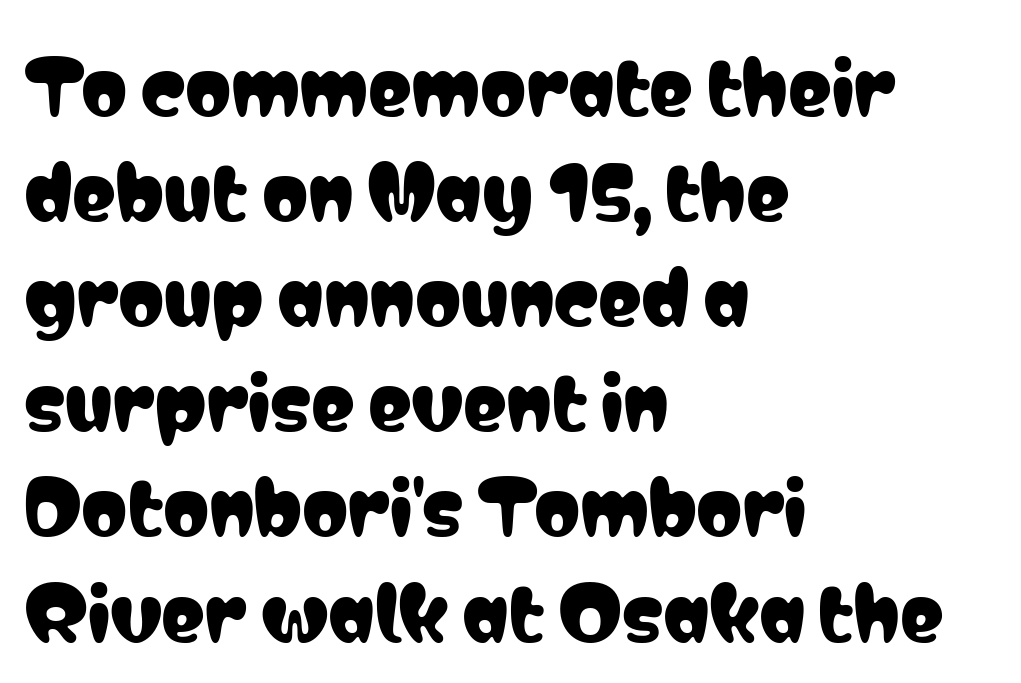
{"serif": "no", "italic": "no", "width": "condensed", "stroke_contrast": "low", "x_height": "medium", "monospaced": "no", "underline": "no", "align": "left", "line_spacing": "normal", "line_spacing_ratio": 1.44, "letter_spacing": "normal", "letter_spacing_em": 0.0, "glyph_px": 73}
